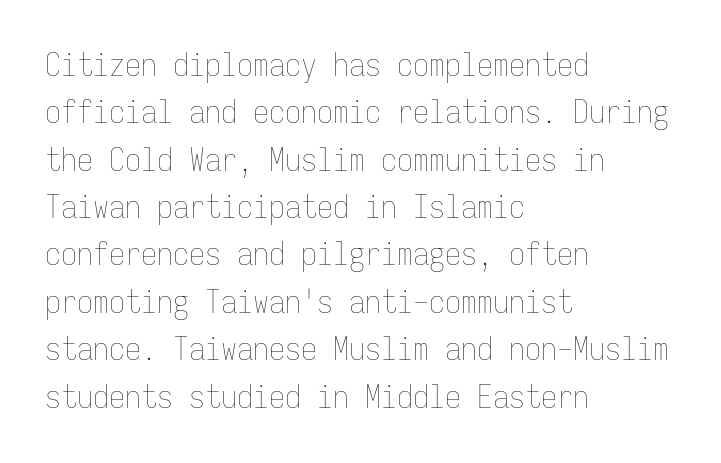
What's the leading like? Ordinary, nothing unusual. Do the characters align in a grid? Yes, the font is monospaced. This sample uses an upright cut, with every glyph sitting square on the baseline. In CSS terms this would be text-align: left. Summary of weight: not heavy and not bold. The letters sit at their default tracking, neither squeezed nor spread.
